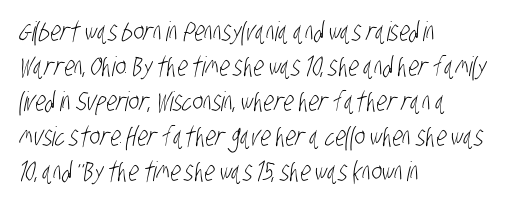
{"bold": "no", "underline": "no", "align": "left", "line_spacing": "normal", "line_spacing_ratio": 1.3, "letter_spacing": "normal", "letter_spacing_em": 0.0, "glyph_px": 27}
